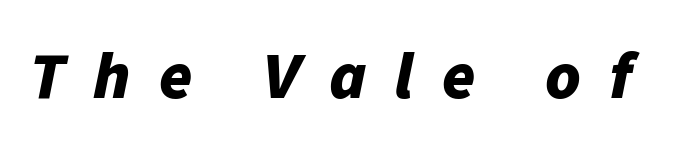
Compared with an ordinary text face, these strokes are far heavier — a full bold. A typesetter would mark this as italic. You could not count columns in this text — the font is proportionally spaced. The face used here is rendered with a markedly widened letterfit. Lines of text with bare space underneath.
